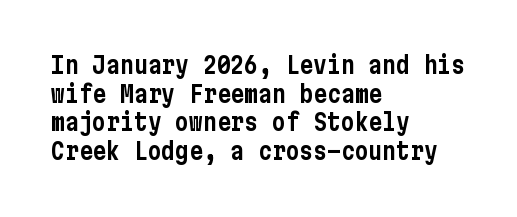
The image shows 23 px text type, upright; set left-aligned, normal line spacing (1.25x), normal letter spacing, not underlined.
